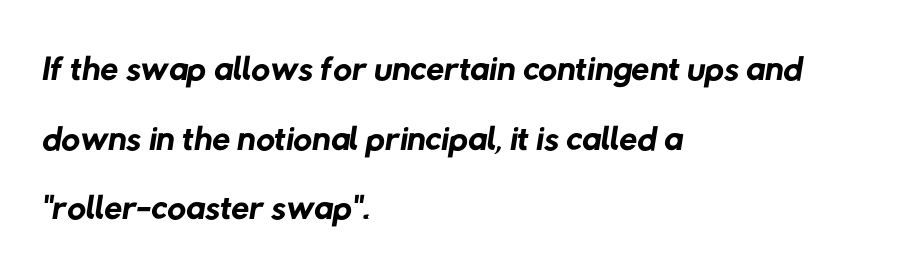
{"serif": "no", "bold": "no", "weight": "regular", "width": "normal", "stroke_contrast": "low", "x_height": "medium", "monospaced": "no", "underline": "no", "align": "left", "line_spacing": "normal", "line_spacing_ratio": 1.34, "letter_spacing": "normal", "letter_spacing_em": 0.0, "glyph_px": 52}
